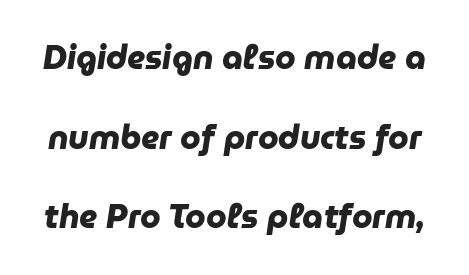
{"serif": "no", "bold": "yes", "weight": "heavy", "width": "normal", "stroke_contrast": "low", "x_height": "medium", "monospaced": "no", "underline": "no", "line_spacing": "loose", "line_spacing_ratio": 2.41, "letter_spacing": "normal", "letter_spacing_em": 0.0, "glyph_px": 33}
